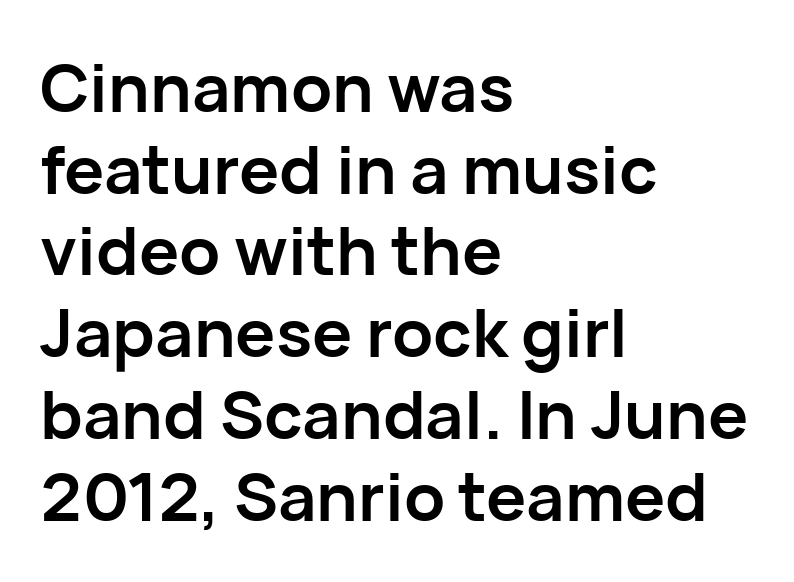
Q: Is the text bold? A: Yes.
Q: Is the text italic (slanted)? A: No, it is upright.
Q: Is the typeface a serif or a sans-serif typeface? A: Sans-serif.
Q: Is the text underlined? A: No.
Q: How is the paragraph aligned? A: Left-aligned.
Q: Is the spacing between letters normal or unusually wide? A: Normal.
Q: Width (condensed, normal, or wide)? A: Normal.
Q: Stroke contrast? A: Low.
Q: x-height? A: Medium.
Q: Monospaced? A: No.
